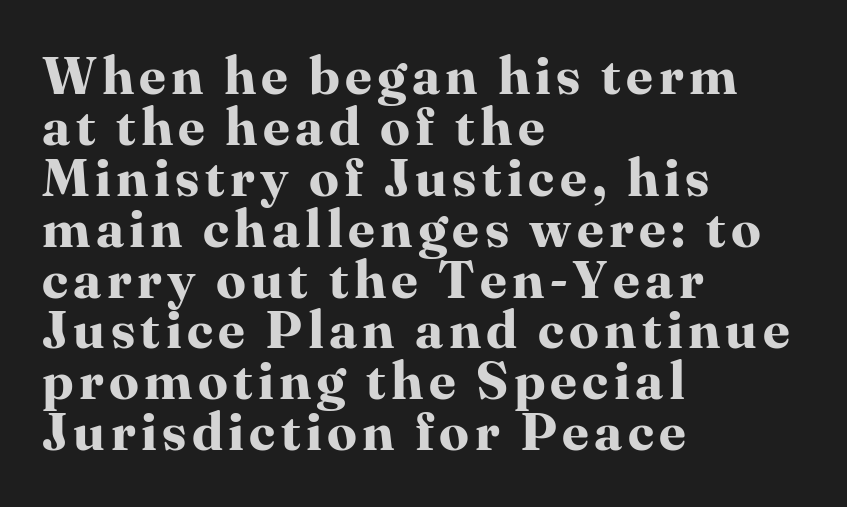
{"serif": "yes", "italic": "no", "bold": "yes", "weight": "bold", "width": "normal", "stroke_contrast": "high", "x_height": "medium", "monospaced": "no", "underline": "no", "align": "left", "line_spacing": "tight", "line_spacing_ratio": 0.96, "glyph_px": 53}
